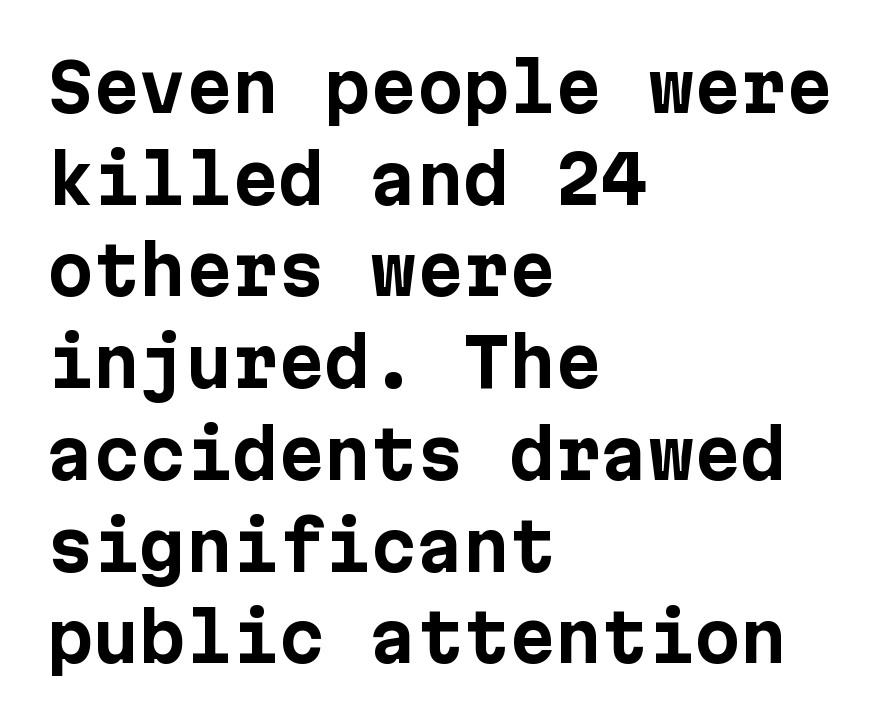
The letters sit at their default tracking, neither squeezed nor spread. The rendering uses a moderate line-height, typical for paragraphs. These lines stack with their left ends in a neat column. Words float on clear page, feet unadorned. How heavy is the stroke? Heavy — this is a bold. Classification — sans serif.
